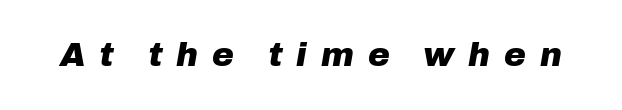
The image shows 33 px heavy type, italic (leaning right); set unusually wide letter spacing (+0.42 em), not underlined; low stroke contrast and a medium x-height.
